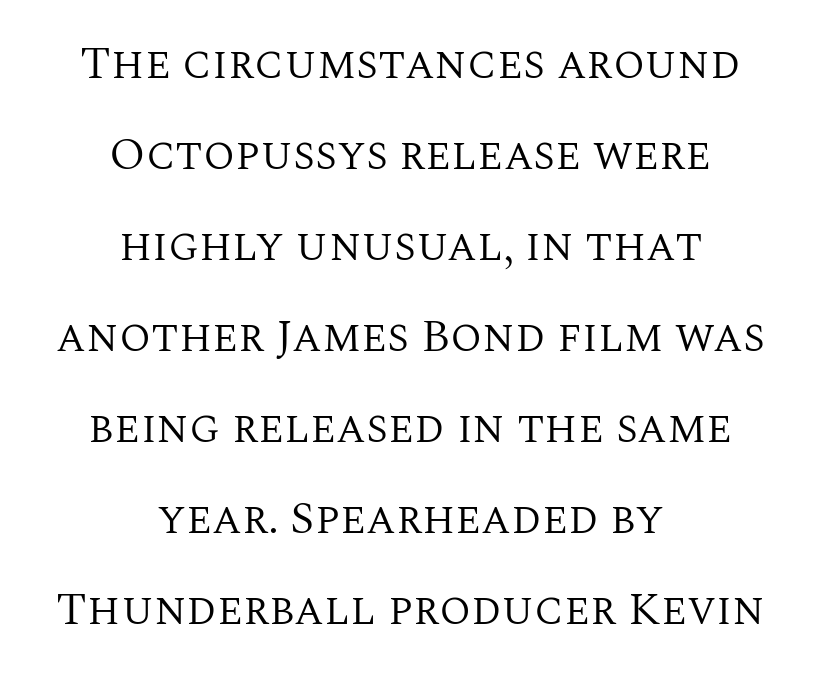
The image shows 46 px regular-weight serif type, upright; set centered, loose line spacing (1.98x), normal letter spacing, not underlined; medium stroke contrast and a large x-height.
